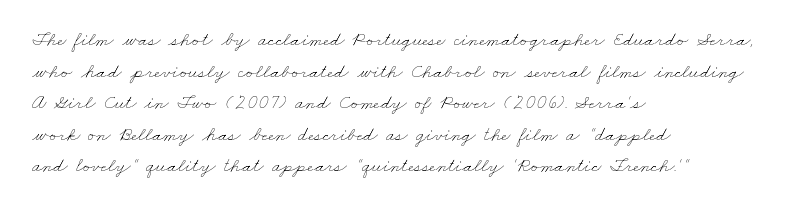
{"bold": "no", "underline": "no", "align": "left", "line_spacing": "normal", "line_spacing_ratio": 1.58, "letter_spacing": "normal", "letter_spacing_em": 0.0, "glyph_px": 20}
